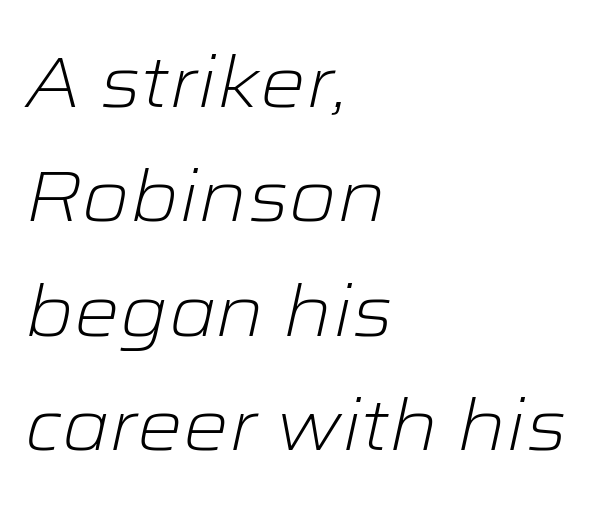
The image shows 72 px light, wide type, italic (leaning right); set left-aligned, normal line spacing (1.59x), normal letter spacing, not underlined; low stroke contrast and a medium x-height.
